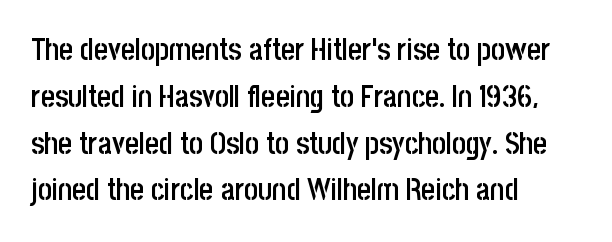
{"serif": "no", "italic": "no", "bold": "semi", "weight": "semibold", "width": "condensed", "stroke_contrast": "low", "x_height": "large", "monospaced": "no", "underline": "no", "align": "left", "line_spacing": "normal", "line_spacing_ratio": 1.56, "letter_spacing": "normal", "letter_spacing_em": 0.0, "glyph_px": 30}
